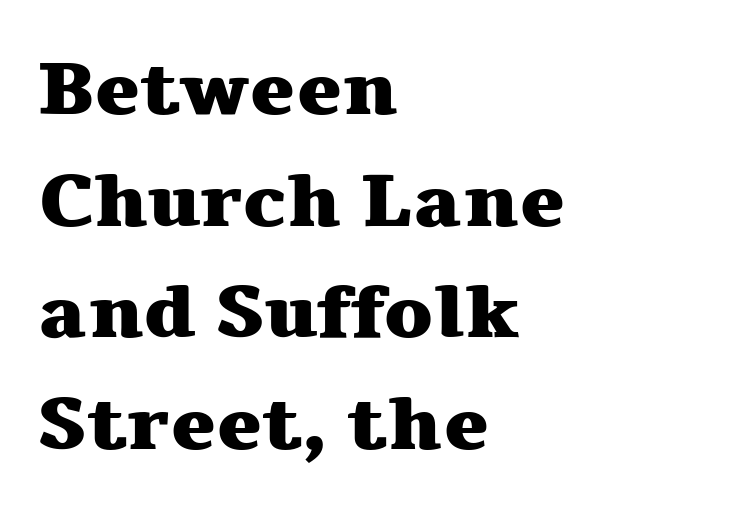
The image shows 76 px heavy, wide serif type, upright; set left-aligned, normal line spacing (1.47x), normal letter spacing, not underlined; medium stroke contrast and a medium x-height.
